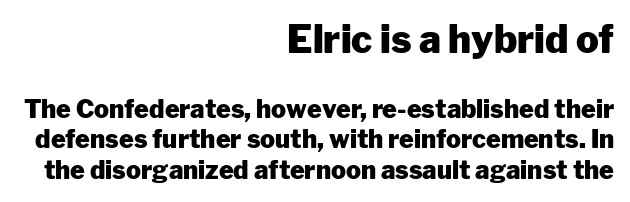
Q: Is the text bold? A: Yes.
Q: Is the text italic (slanted)? A: No, it is upright.
Q: Is the typeface a serif or a sans-serif typeface? A: Sans-serif.
Q: Is the text underlined? A: No.
Q: How is the paragraph aligned? A: Right-aligned.
Q: Is the spacing between letters normal or unusually wide? A: Normal.
Q: Which block of text is set in a larger size, the first (top) or the second (bottom)? A: The first (top) one.
Q: Width (condensed, normal, or wide)? A: Normal.
Q: Stroke contrast? A: Low.
Q: x-height? A: Medium.
Q: Monospaced? A: No.
